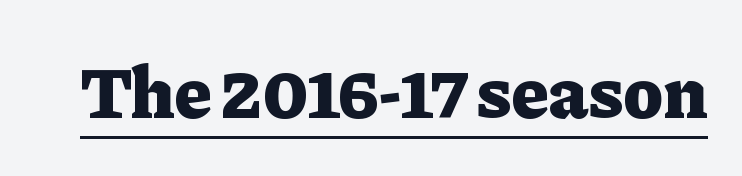
To sum up the face: it has serifs. This rendering features underlined lettering. Posture: vertical. The horizontal fit of the characters is conventional and even. This sample has the flowing, uneven cadence of proportional lettering.
